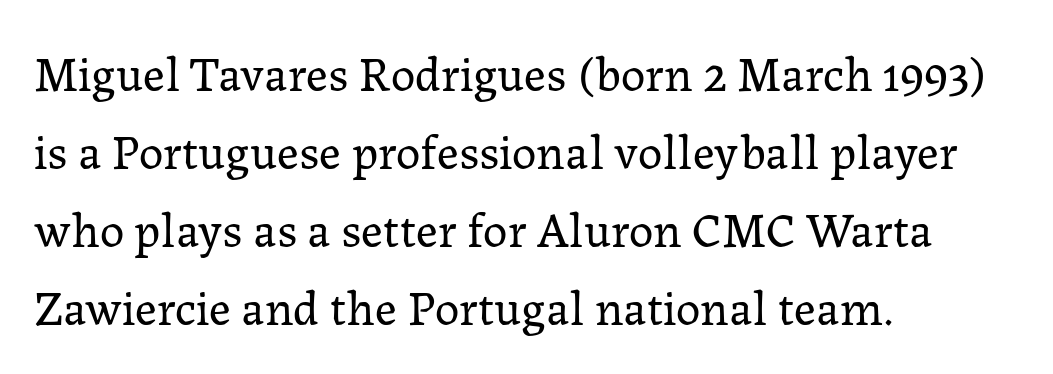
Q: Is the text bold? A: No.
Q: Is the text italic (slanted)? A: No, it is upright.
Q: Is the typeface a serif or a sans-serif typeface? A: Serif.
Q: Is the text underlined? A: No.
Q: How is the paragraph aligned? A: Left-aligned.
Q: Is the spacing between letters normal or unusually wide? A: Normal.
Q: Is the spacing between lines tight, normal or loose? A: Normal.
Q: Width (condensed, normal, or wide)? A: Normal.
Q: Stroke contrast? A: Low.
Q: x-height? A: Medium.
Q: Monospaced? A: No.
